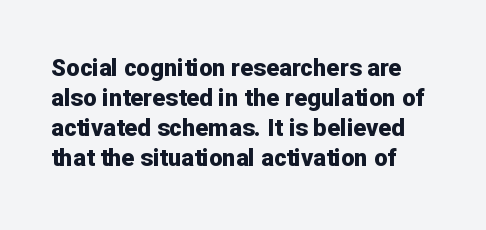
Q: Is the text bold? A: Yes.
Q: Is the text italic (slanted)? A: No, it is upright.
Q: Is the text underlined? A: No.
Q: How is the paragraph aligned? A: Left-aligned.
Q: Is the spacing between letters normal or unusually wide? A: Normal.
Q: Is the spacing between lines tight, normal or loose? A: Normal.
